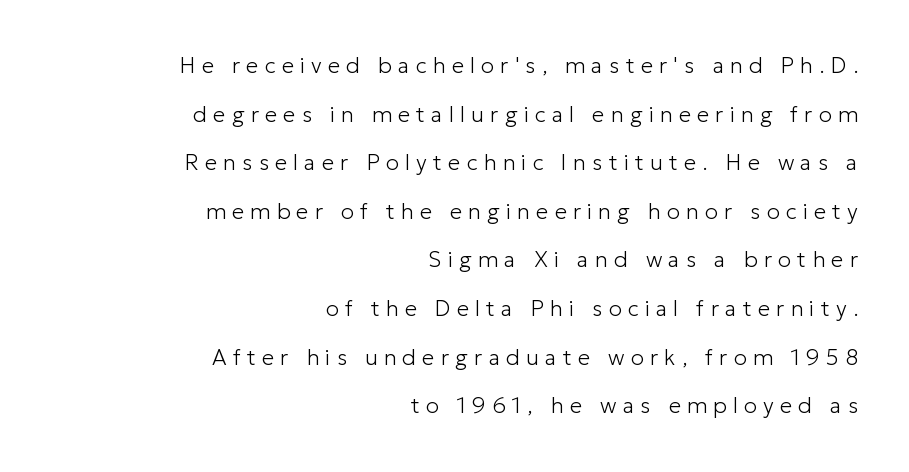
Someone cranked the tracking dial way up on this one. Line endings align vertically; line beginnings do not. The rendering uses a large line-height, opening up the rows. Is this a heavy cut? Hardly; it is regular or lighter. Unlike italic type, these characters show no tilt at all.
